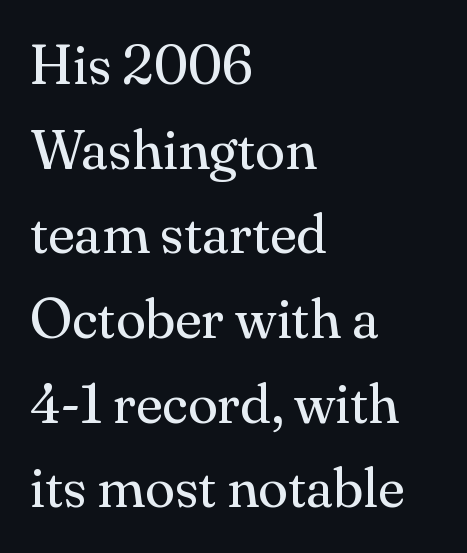
Q: Is the text bold? A: No.
Q: Is the text italic (slanted)? A: No, it is upright.
Q: Is the typeface a serif or a sans-serif typeface? A: Serif.
Q: Is the text underlined? A: No.
Q: How is the paragraph aligned? A: Left-aligned.
Q: Is the spacing between letters normal or unusually wide? A: Normal.
Q: Is the spacing between lines tight, normal or loose? A: Normal.
Q: Width (condensed, normal, or wide)? A: Normal.
Q: Stroke contrast? A: Medium.
Q: x-height? A: Small.
Q: Monospaced? A: No.
